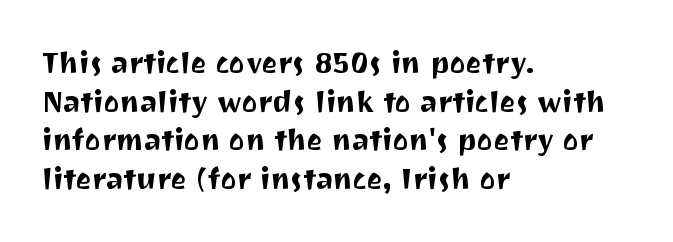
Leftover space on each line is placed entirely after the last word. Upright lettering throughout. Type style note: lacks serifs. These lines are rendered in a variable-pitch font. Has an underline been added? It has not. This block has exactly the height ordinary leading produces.
